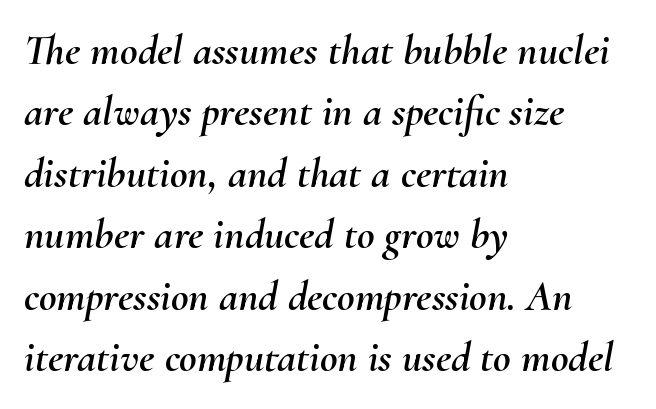
The letterforms sit shoulder to shoulder at normal distance. You could not count columns in this text — the font is proportionally spaced. Quick note: interline space is typical. Line starts are locked; line ends wander.
